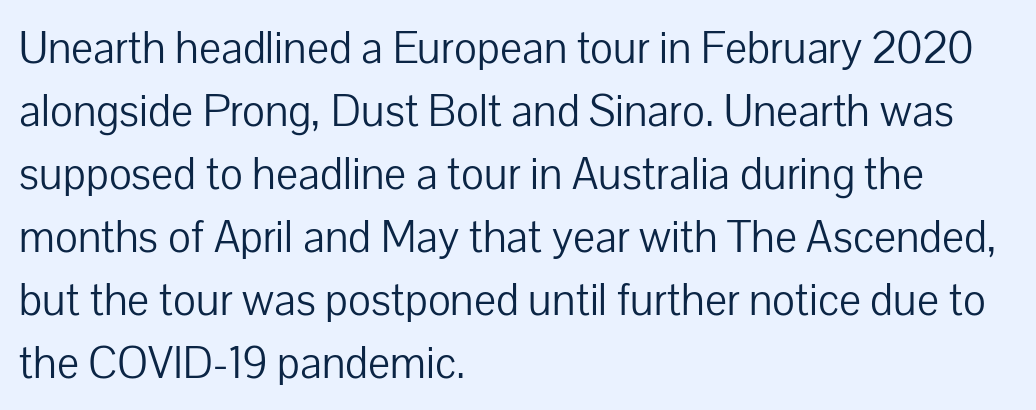
Q: Is the text bold? A: No.
Q: Is the text italic (slanted)? A: No, it is upright.
Q: Is the typeface a serif or a sans-serif typeface? A: Sans-serif.
Q: Is the text underlined? A: No.
Q: How is the paragraph aligned? A: Left-aligned.
Q: Is the spacing between letters normal or unusually wide? A: Normal.
Q: Is the spacing between lines tight, normal or loose? A: Normal.
Q: Width (condensed, normal, or wide)? A: Normal.
Q: Stroke contrast? A: Low.
Q: x-height? A: Medium.
Q: Monospaced? A: No.
